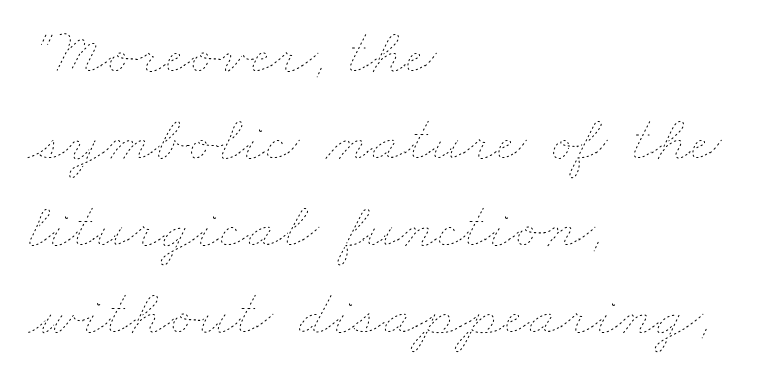
Q: Is the text bold? A: No.
Q: Is the text underlined? A: No.
Q: How is the paragraph aligned? A: Left-aligned.
Q: Is the spacing between letters normal or unusually wide? A: Normal.
Q: Is the spacing between lines tight, normal or loose? A: Normal.
Q: Width (condensed, normal, or wide)? A: Wide.
Q: Stroke contrast? A: Low.
Q: x-height? A: Small.
Q: Monospaced? A: No.
